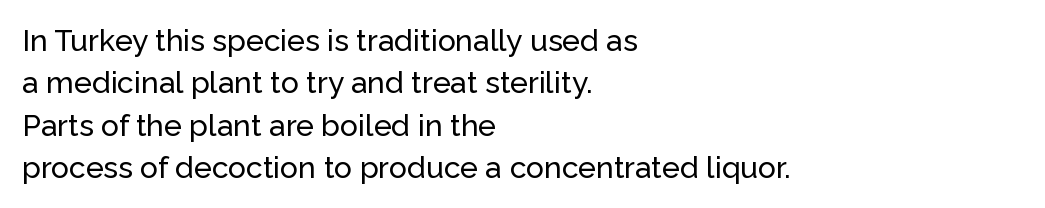
You can tell from the bare stems that sans-serif type was used. If you drew a line through each stem, it would be perfectly vertical. There is no visible air inserted between adjacent glyphs. Note the varied advance widths — an 'i' is clearly narrower than an 'm'.
